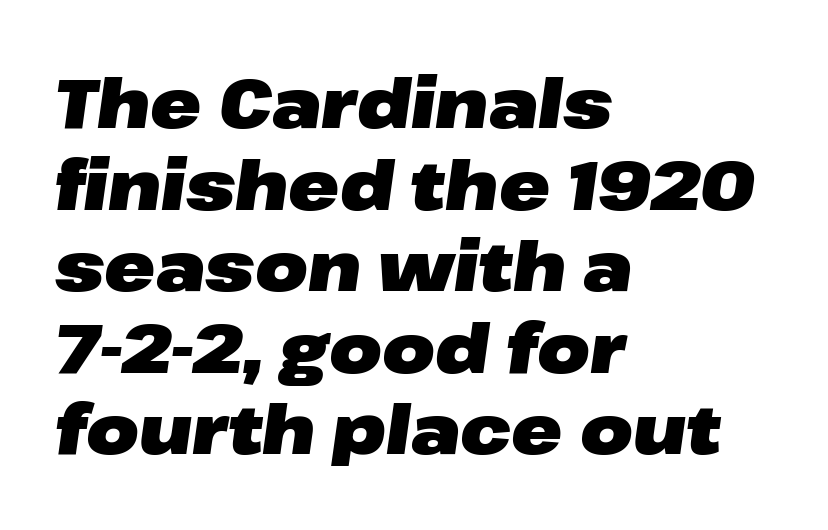
Q: Is the text bold? A: Yes.
Q: Is the text italic (slanted)? A: Yes, it leans right by about 8 degrees.
Q: Is the text underlined? A: No.
Q: How is the paragraph aligned? A: Left-aligned.
Q: Is the spacing between letters normal or unusually wide? A: Normal.
Q: Width (condensed, normal, or wide)? A: Wide.
Q: Stroke contrast? A: Low.
Q: x-height? A: Medium.
Q: Monospaced? A: No.
